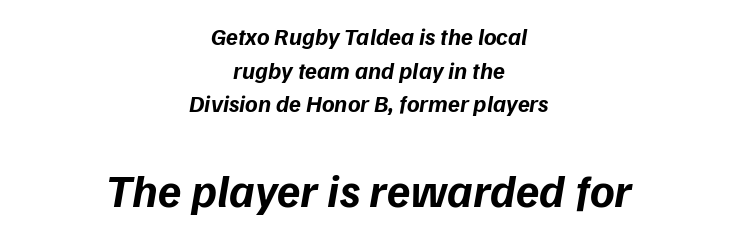
Q: Is the text bold? A: Yes.
Q: Is the typeface a serif or a sans-serif typeface? A: Sans-serif.
Q: Is the text underlined? A: No.
Q: How is the paragraph aligned? A: Centered.
Q: Is the spacing between letters normal or unusually wide? A: Normal.
Q: Is the spacing between lines tight, normal or loose? A: Normal.
Q: Which block of text is set in a larger size, the first (top) or the second (bottom)? A: The second (bottom) one.
Q: Width (condensed, normal, or wide)? A: Normal.
Q: Stroke contrast? A: Low.
Q: x-height? A: Medium.
Q: Monospaced? A: No.
